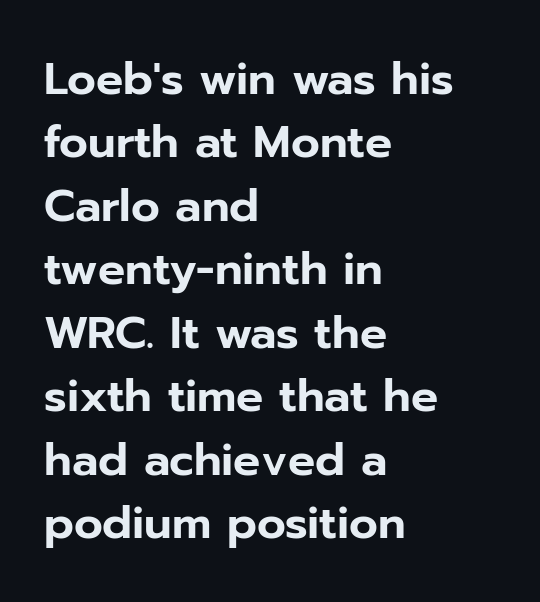
Q: Is the text italic (slanted)? A: No, it is upright.
Q: Is the typeface a serif or a sans-serif typeface? A: Sans-serif.
Q: Is the text underlined? A: No.
Q: How is the paragraph aligned? A: Left-aligned.
Q: Is the spacing between letters normal or unusually wide? A: Normal.
Q: Is the spacing between lines tight, normal or loose? A: Normal.
Q: Width (condensed, normal, or wide)? A: Normal.
Q: Stroke contrast? A: Low.
Q: x-height? A: Medium.
Q: Monospaced? A: No.
